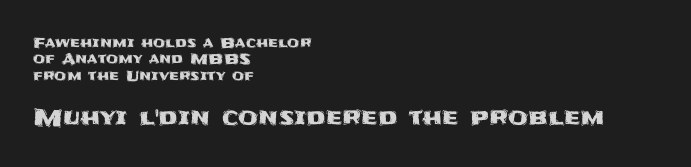
Decoration check: the copy has no underline. Typesetter's note — lower block bumped up in size, upper block left smaller. Vertical strokes here are truly vertical. The rendering keeps characters at their native spacing. The lines are quadded left.
